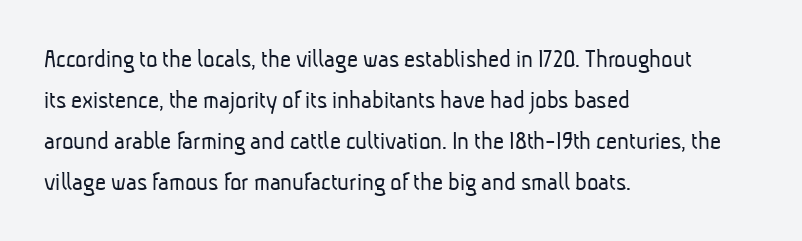
{"bold": "no", "underline": "no", "align": "left", "line_spacing": "normal", "line_spacing_ratio": 1.52, "letter_spacing": "normal", "letter_spacing_em": 0.0, "glyph_px": 27}
